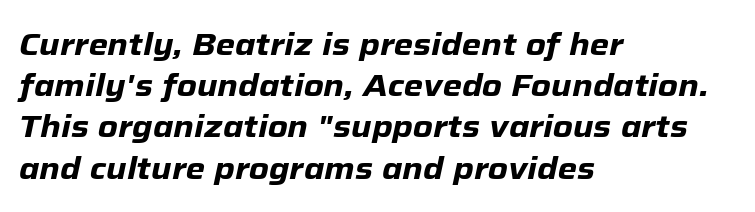
{"italic": "yes", "lean": "right", "slant_degrees": 12, "bold": "yes", "weight": "heavy", "width": "normal", "stroke_contrast": "low", "x_height": "medium", "monospaced": "no", "underline": "no", "align": "left", "line_spacing": "normal", "line_spacing_ratio": 1.33, "letter_spacing": "normal", "letter_spacing_em": 0.0, "glyph_px": 31}
